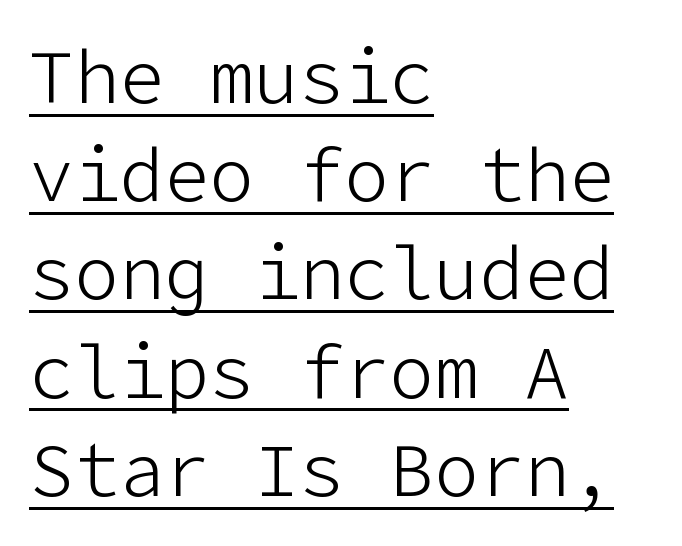
Q: Is the text bold? A: No.
Q: Is the text italic (slanted)? A: No, it is upright.
Q: Is the typeface a serif or a sans-serif typeface? A: Sans-serif.
Q: Is the text underlined? A: Yes.
Q: How is the paragraph aligned? A: Left-aligned.
Q: Is the spacing between letters normal or unusually wide? A: Normal.
Q: Is the spacing between lines tight, normal or loose? A: Normal.
Q: Width (condensed, normal, or wide)? A: Normal.
Q: Stroke contrast? A: Low.
Q: x-height? A: Medium.
